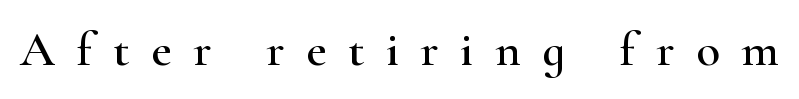
The image shows 49 px wide serif type, upright; set unusually wide letter spacing (+0.44 em), not underlined; high stroke contrast and a small x-height.
